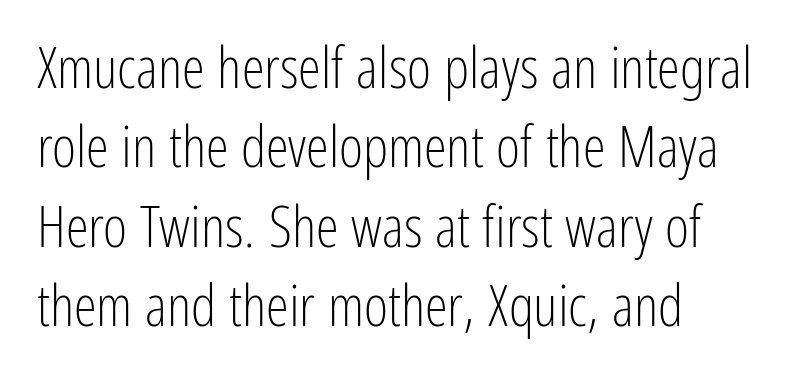
The image shows 58 px light, condensed sans-serif type, upright; set normal line spacing (1.37x), normal letter spacing, not underlined; low stroke contrast and a medium x-height.
